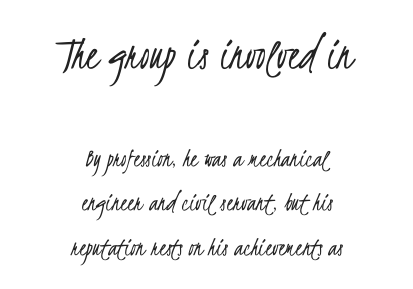
The image shows 48 px light, condensed sans-serif type; set centered, normal line spacing (1.64x), normal letter spacing, not underlined; the first (top) block is 1.78x larger; low stroke contrast and a small x-height.
